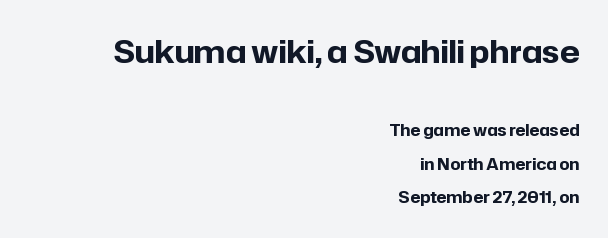
The image shows 31 px bold sans-serif type, upright; set right-aligned, loose line spacing (2.08x), normal letter spacing, not underlined; the first (top) block is 1.94x larger; low stroke contrast and a medium x-height.
